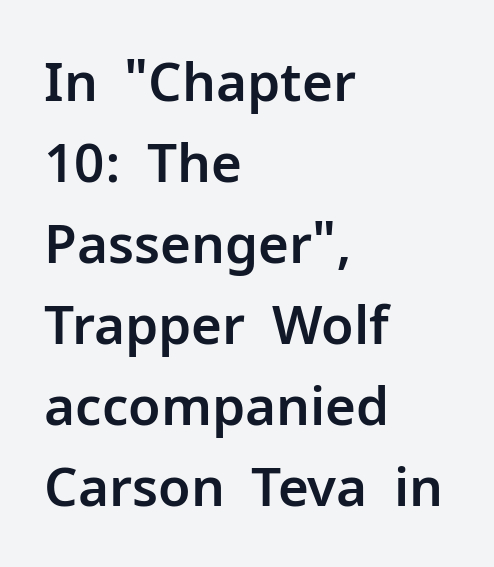
{"serif": "no", "italic": "no", "width": "normal", "stroke_contrast": "low", "x_height": "medium", "monospaced": "no", "underline": "no", "align": "left", "line_spacing": "normal", "line_spacing_ratio": 1.53, "letter_spacing": "normal", "letter_spacing_em": 0.0, "glyph_px": 53}
